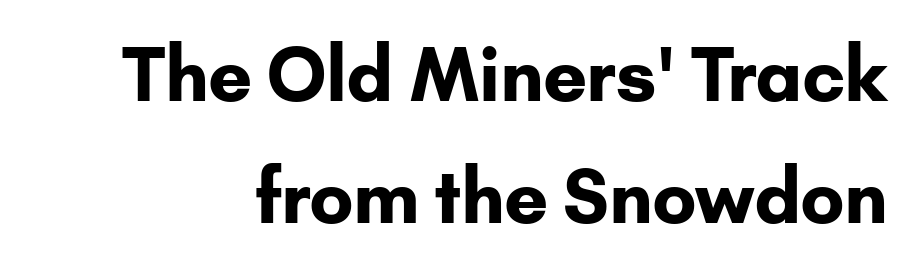
{"serif": "no", "italic": "no", "bold": "yes", "weight": "bold", "width": "normal", "stroke_contrast": "low", "x_height": "small", "monospaced": "no", "underline": "no", "line_spacing": "normal", "line_spacing_ratio": 1.67, "letter_spacing": "normal", "letter_spacing_em": 0.0, "glyph_px": 73}
